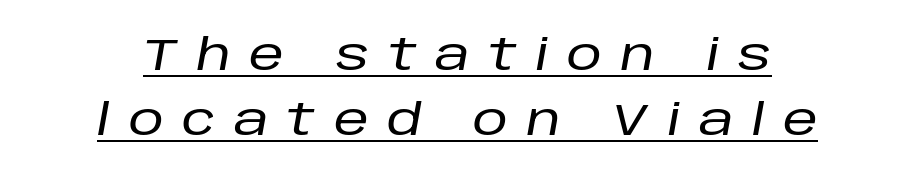
The image shows 44 px text type, italic (leaning right); set normal line spacing (1.48x), unusually wide letter spacing (+0.42 em), underlined; low stroke contrast and a large x-height.
